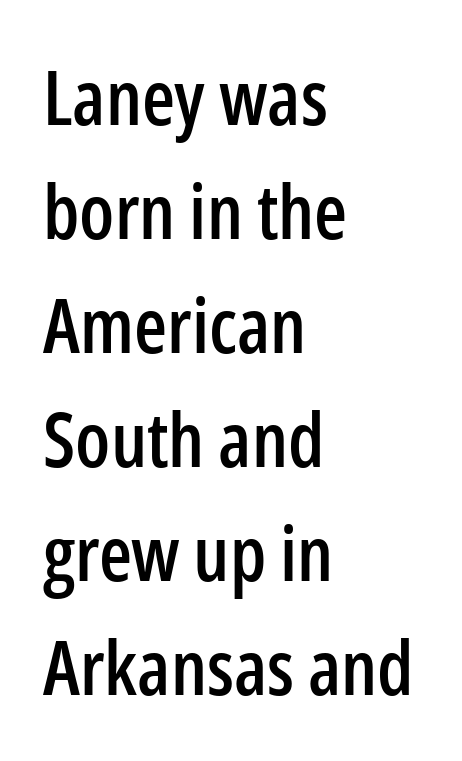
The image shows 76 px condensed sans-serif type, upright; set left-aligned, normal line spacing (1.5x), normal letter spacing, not underlined; low stroke contrast and a medium x-height.
